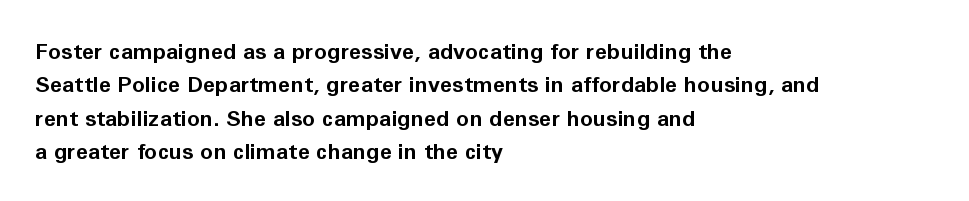
The strip under each line holds only bare page. Between one letter and the next there's only the usual sliver of space. Is there any slant? The stems are plumb. Plenty of ink on the page — the face is bold. Leading matches the norm, producing a regular column.
